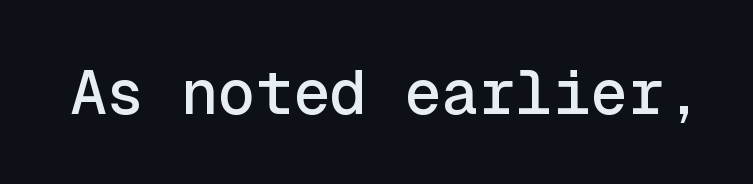
{"serif": "no", "italic": "no", "width": "normal", "x_height": "medium", "monospaced": "yes", "underline": "no", "letter_spacing": "normal", "letter_spacing_em": 0.0, "glyph_px": 62}
